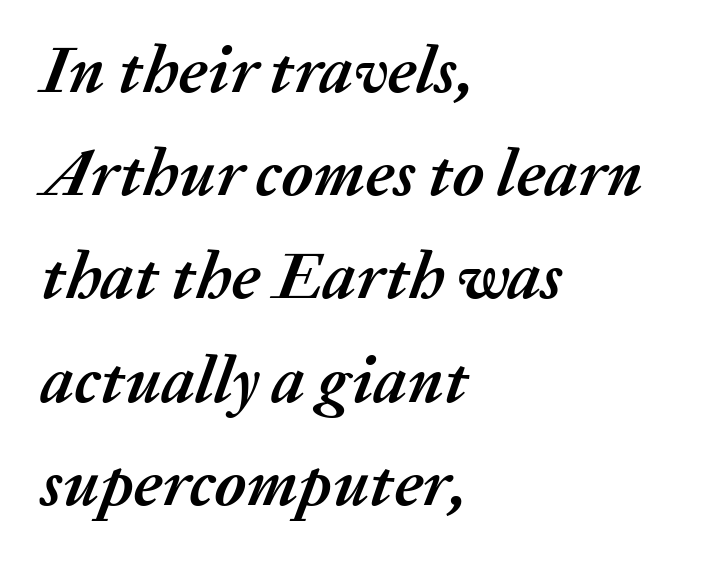
Q: Is the text bold? A: Yes.
Q: Is the text italic (slanted)? A: Yes, it leans right by about 20 degrees.
Q: Is the text underlined? A: No.
Q: How is the paragraph aligned? A: Left-aligned.
Q: Is the spacing between letters normal or unusually wide? A: Normal.
Q: Is the spacing between lines tight, normal or loose? A: Normal.
Q: Width (condensed, normal, or wide)? A: Normal.
Q: Stroke contrast? A: Medium.
Q: x-height? A: Medium.
Q: Monospaced? A: No.
